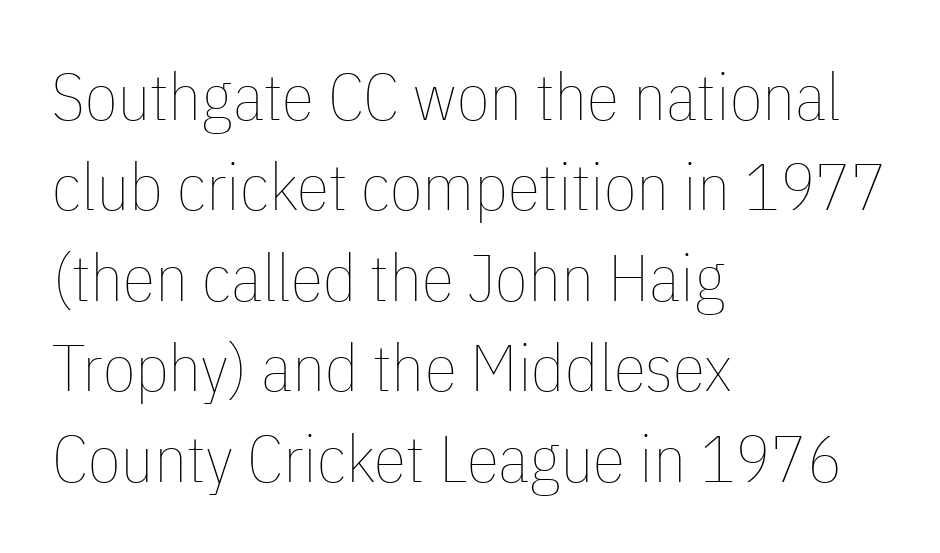
{"italic": "no", "bold": "no", "weight": "thin", "width": "condensed", "stroke_contrast": "low", "x_height": "medium", "monospaced": "no", "underline": "no", "align": "left", "line_spacing": "normal", "line_spacing_ratio": 1.37, "letter_spacing": "normal", "letter_spacing_em": 0.0, "glyph_px": 66}
